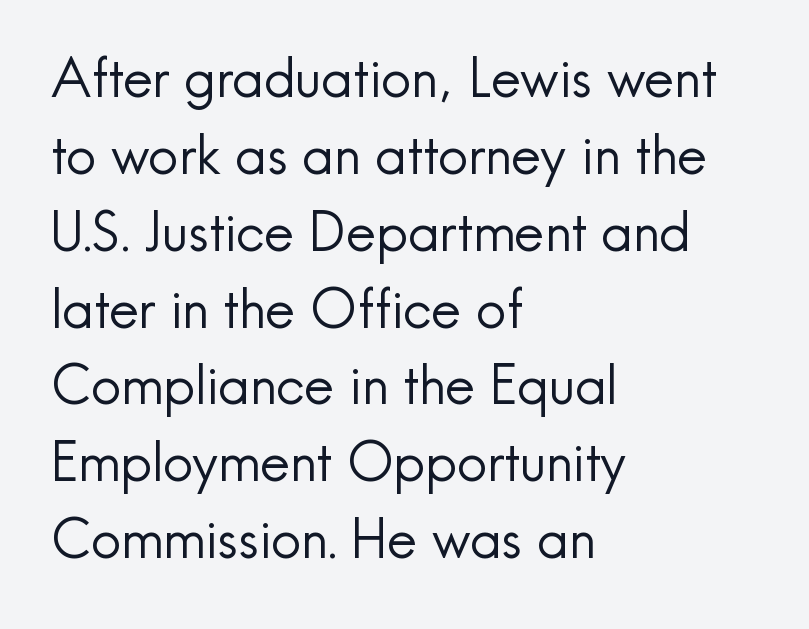
The image shows 53 px regular-weight sans-serif type, upright; set left-aligned, normal line spacing (1.45x), normal letter spacing, not underlined; a small x-height.
